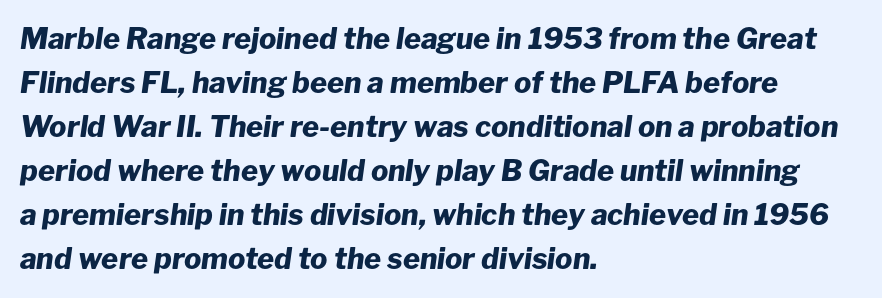
A dark, heavy texture on the line: the type is bold. Italic? Definitely — the glyphs are oblique. These lines keep a tight, regular rhythm from letter to letter. A typesetter would call this proportional, since set widths differ per character. The passage shown stacks its lines at a standard gap.
